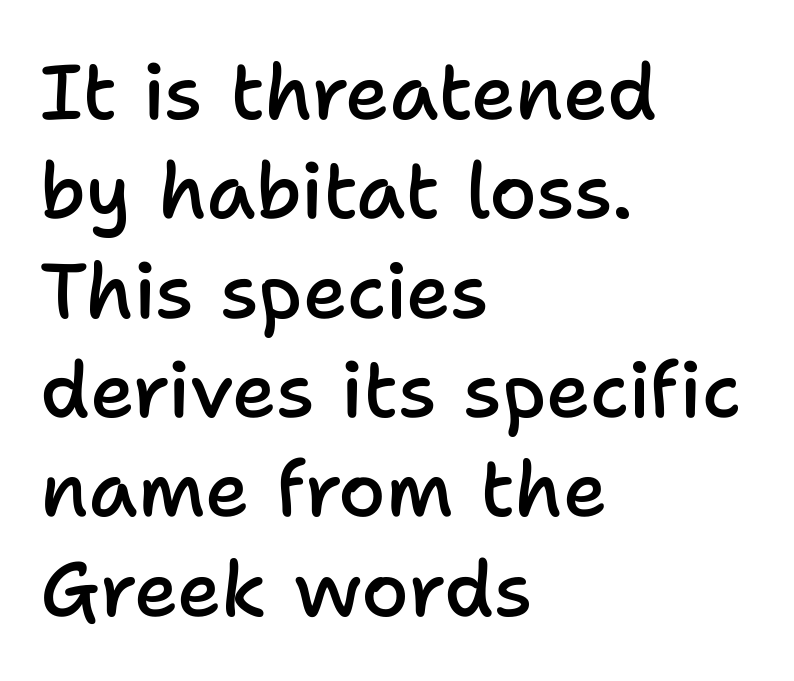
This is roman type, the default non-slanted kind. Stems and bowls a touch heavier than normal — semibold. Regular leading. Which margin do the lines hug? The left one — the right edge is uneven.
